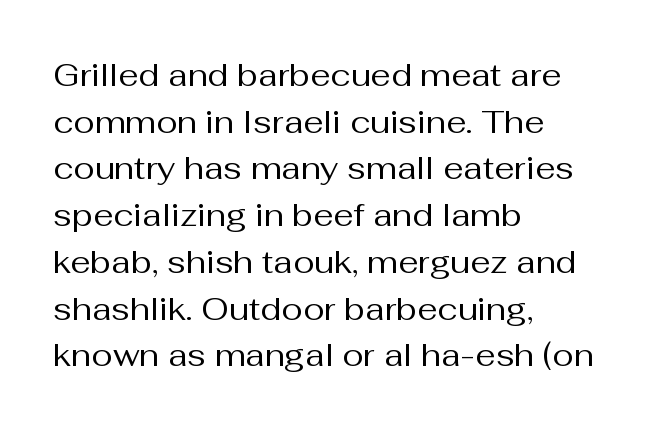
The image shows 32 px regular-weight sans-serif type, upright; set left-aligned, normal line spacing (1.46x), normal letter spacing, not underlined; medium stroke contrast and a medium x-height.
